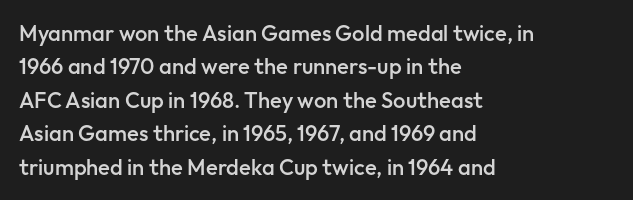
Q: Is the text bold? A: Semi-bold.
Q: Is the text italic (slanted)? A: No, it is upright.
Q: Is the text underlined? A: No.
Q: How is the paragraph aligned? A: Left-aligned.
Q: Is the spacing between letters normal or unusually wide? A: Normal.
Q: Is the spacing between lines tight, normal or loose? A: Normal.
